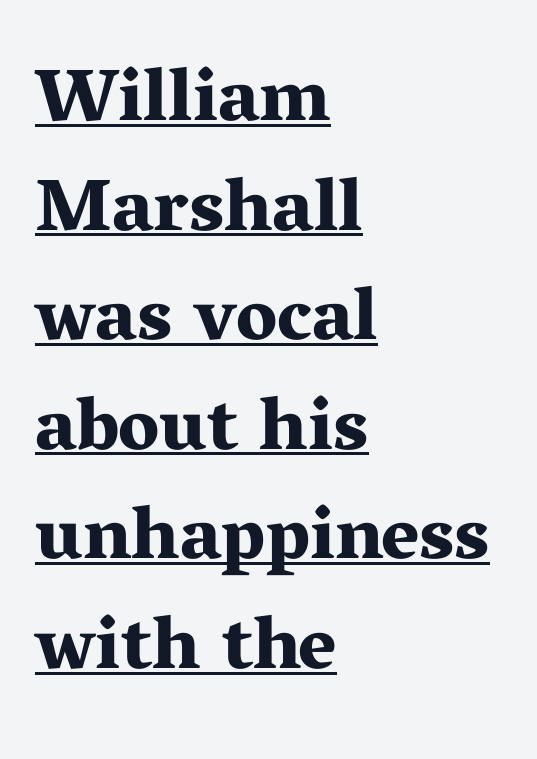
Q: Is the text bold? A: Yes.
Q: Is the text italic (slanted)? A: No, it is upright.
Q: Is the typeface a serif or a sans-serif typeface? A: Serif.
Q: Is the text underlined? A: Yes.
Q: How is the paragraph aligned? A: Left-aligned.
Q: Is the spacing between letters normal or unusually wide? A: Normal.
Q: Is the spacing between lines tight, normal or loose? A: Normal.
Q: Width (condensed, normal, or wide)? A: Wide.
Q: Stroke contrast? A: Medium.
Q: x-height? A: Medium.
Q: Monospaced? A: No.
